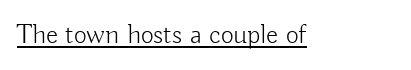
Q: Is the text bold? A: No.
Q: Is the text italic (slanted)? A: No, it is upright.
Q: Is the typeface a serif or a sans-serif typeface? A: Sans-serif.
Q: Is the text underlined? A: Yes.
Q: Is the spacing between letters normal or unusually wide? A: Normal.
Q: Width (condensed, normal, or wide)? A: Normal.
Q: Stroke contrast? A: Low.
Q: x-height? A: Small.
Q: Monospaced? A: No.
